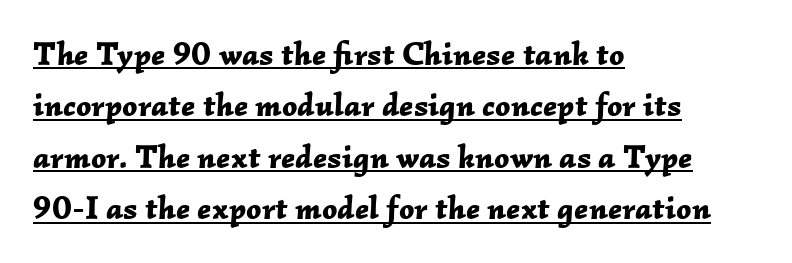
The image shows 33 px bold type, italic (leaning right); set left-aligned, normal line spacing (1.56x), normal letter spacing, underlined; low stroke contrast and a medium x-height.
